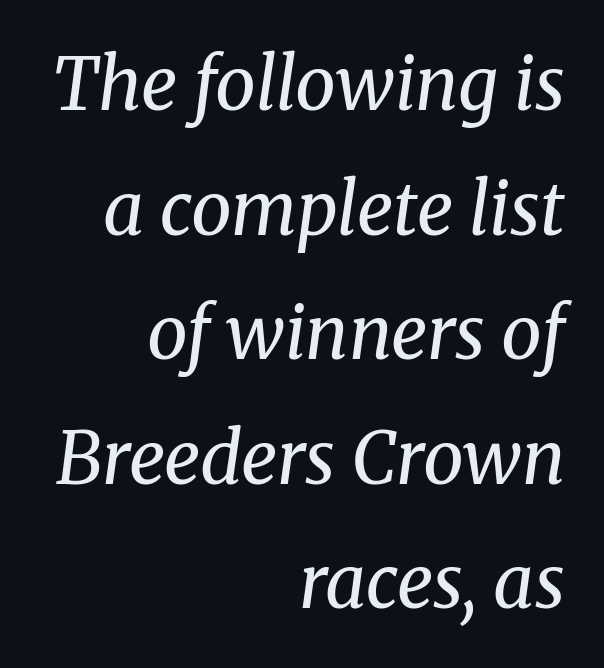
The image shows 72 px regular-weight serif type, italic (leaning right); set right-aligned, line spacing 1.73x, normal letter spacing, not underlined; medium stroke contrast and a medium x-height.
